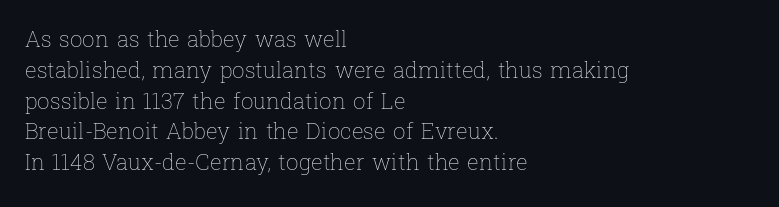
{"italic": "no", "bold": "no", "underline": "no", "align": "left", "line_spacing": "normal", "line_spacing_ratio": 1.4, "letter_spacing": "normal", "letter_spacing_em": 0.0, "glyph_px": 22}
